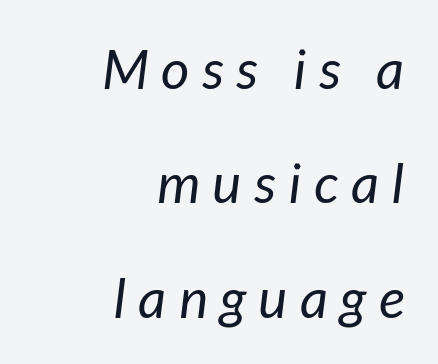
{"italic": "yes", "lean": "right", "slant_degrees": 7, "bold": "no", "weight": "regular", "width": "normal", "stroke_contrast": "low", "x_height": "medium", "monospaced": "no", "underline": "no", "align": "right", "line_spacing": "loose", "line_spacing_ratio": 2.08, "letter_spacing": "wide", "letter_spacing_em": 0.23, "glyph_px": 55}
